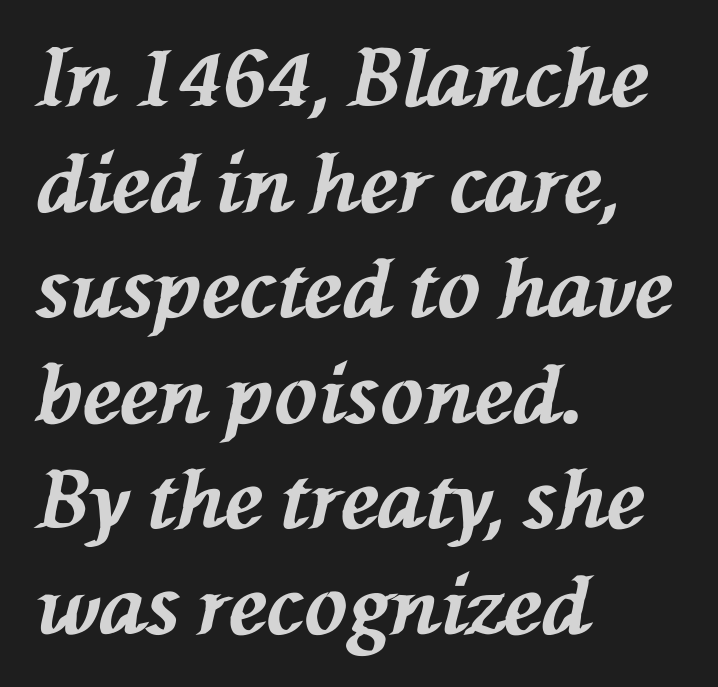
Compared with an ordinary text face, these strokes are far heavier — a full bold. Honestly, there is no underline to notice here at all. The passage shown is typed in a proportional face where columns would drift. This block has exactly the height ordinary leading produces. The setting favours the left margin, as ordinary paragraphs usually do.
